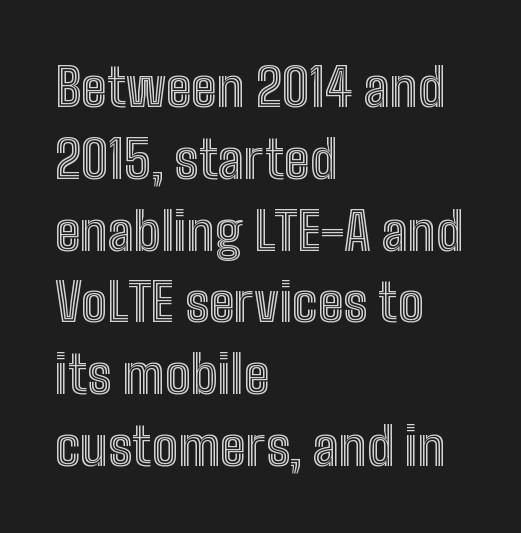
Q: Is the text italic (slanted)? A: No, it is upright.
Q: Is the text underlined? A: No.
Q: How is the paragraph aligned? A: Left-aligned.
Q: Is the spacing between letters normal or unusually wide? A: Normal.
Q: Is the spacing between lines tight, normal or loose? A: Normal.
Q: Width (condensed, normal, or wide)? A: Condensed.
Q: x-height? A: Medium.
Q: Monospaced? A: No.
